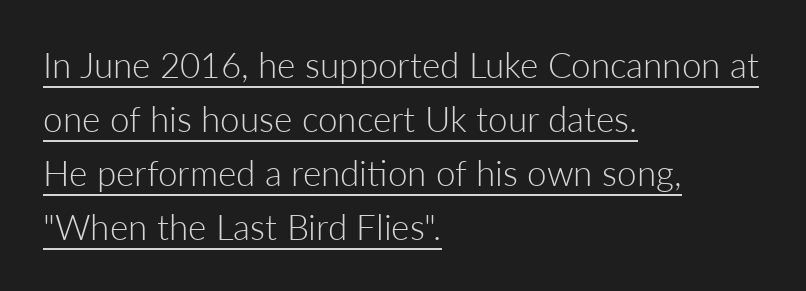
Q: Is the text bold? A: No.
Q: Is the text italic (slanted)? A: No, it is upright.
Q: Is the typeface a serif or a sans-serif typeface? A: Sans-serif.
Q: Is the text underlined? A: Yes.
Q: How is the paragraph aligned? A: Left-aligned.
Q: Is the spacing between letters normal or unusually wide? A: Normal.
Q: Is the spacing between lines tight, normal or loose? A: Normal.
Q: Width (condensed, normal, or wide)? A: Normal.
Q: Stroke contrast? A: Low.
Q: x-height? A: Medium.
Q: Monospaced? A: No.
